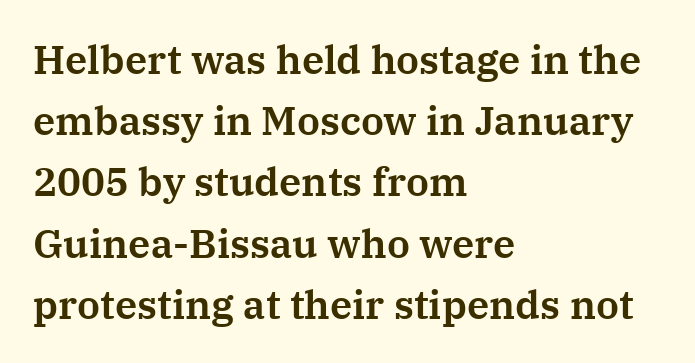
{"serif": "yes", "italic": "no", "width": "normal", "stroke_contrast": "medium", "x_height": "medium", "monospaced": "no", "underline": "no", "align": "left", "line_spacing": "normal", "line_spacing_ratio": 1.53, "letter_spacing": "normal", "letter_spacing_em": 0.0, "glyph_px": 40}
